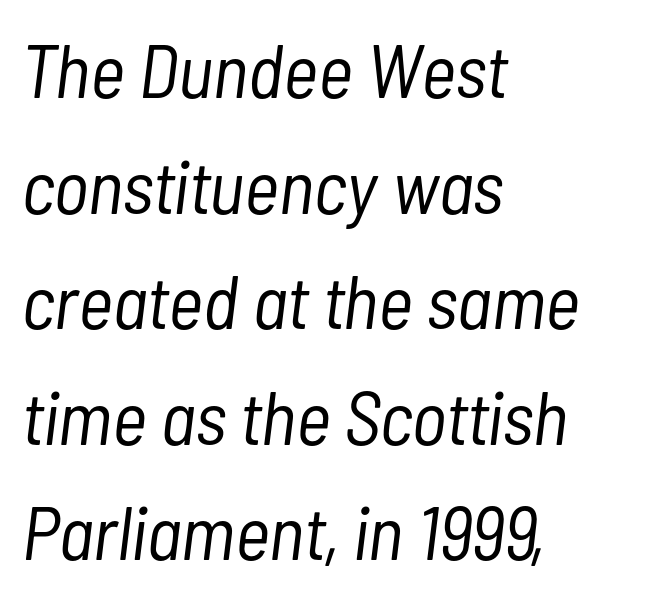
{"italic": "yes", "lean": "right", "slant_degrees": 7, "bold": "no", "weight": "light", "width": "condensed", "stroke_contrast": "low", "x_height": "medium", "monospaced": "no", "underline": "no", "align": "left", "line_spacing": "normal", "line_spacing_ratio": 1.52, "letter_spacing": "normal", "letter_spacing_em": 0.0, "glyph_px": 76}
